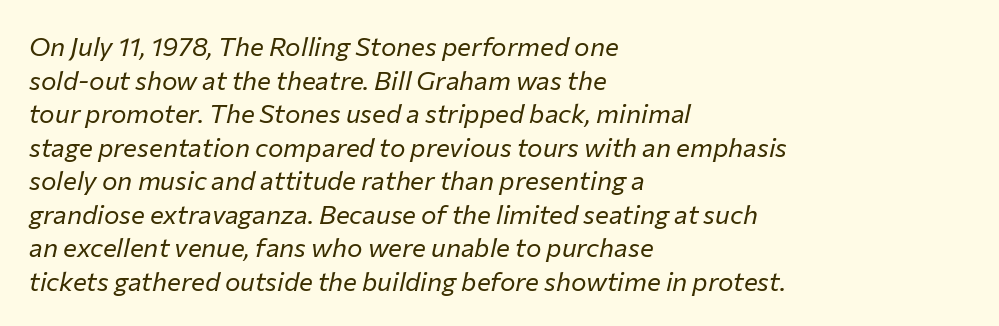
This sample uses an oblique cut, with every glyph tilted off the vertical. Inter-character spacing is left at the font's built-in metrics. Descender tails drop into unmarked territory. Is there much room between lines? A standard amount, neither cramped nor airy.
